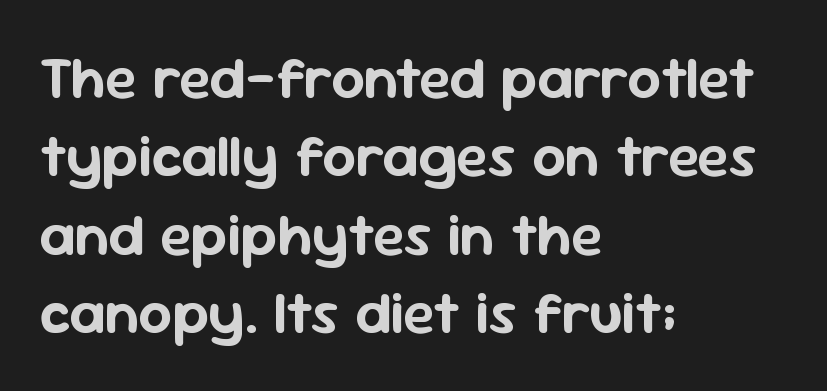
{"serif": "no", "italic": "no", "width": "normal", "stroke_contrast": "low", "x_height": "medium", "monospaced": "no", "underline": "no", "align": "left", "line_spacing": "normal", "line_spacing_ratio": 1.33, "letter_spacing": "normal", "letter_spacing_em": 0.0, "glyph_px": 59}
